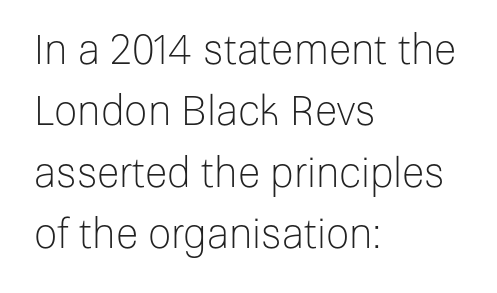
{"serif": "no", "italic": "no", "bold": "no", "weight": "light", "width": "normal", "stroke_contrast": "low", "x_height": "medium", "monospaced": "no", "underline": "no", "align": "left", "line_spacing": "normal", "line_spacing_ratio": 1.5, "letter_spacing": "normal", "letter_spacing_em": 0.0, "glyph_px": 41}
